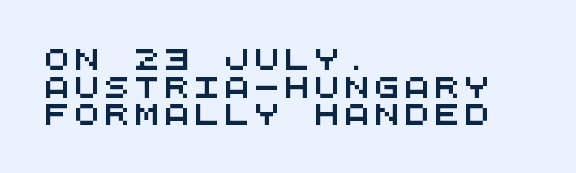
{"underline": "no", "align": "left", "line_spacing": "normal", "line_spacing_ratio": 1.32, "letter_spacing": "wide", "letter_spacing_em": 0.23, "glyph_px": 21}
